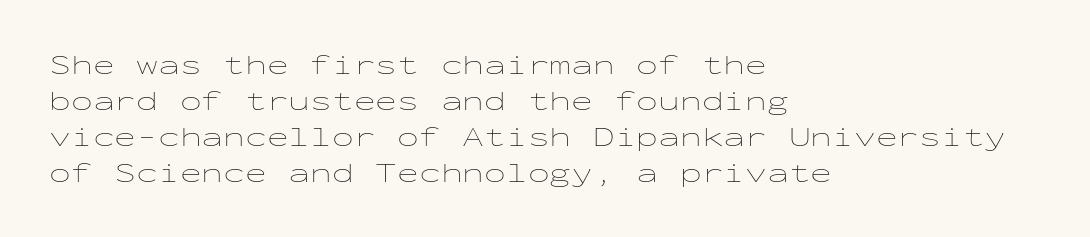
Q: Is the text bold? A: No.
Q: Is the text italic (slanted)? A: No, it is upright.
Q: Is the text underlined? A: No.
Q: How is the paragraph aligned? A: Left-aligned.
Q: Is the spacing between letters normal or unusually wide? A: Normal.
Q: Width (condensed, normal, or wide)? A: Wide.
Q: Stroke contrast? A: Low.
Q: x-height? A: Medium.
Q: Monospaced? A: Yes.
